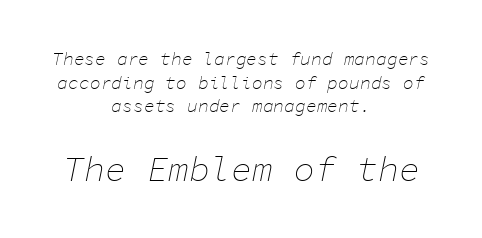
Q: Is the text bold? A: No.
Q: Is the text italic (slanted)? A: Yes, it leans right by about 11 degrees.
Q: Is the text underlined? A: No.
Q: How is the paragraph aligned? A: Centered.
Q: Is the spacing between letters normal or unusually wide? A: Normal.
Q: Is the spacing between lines tight, normal or loose? A: Normal.
Q: Which block of text is set in a larger size, the first (top) or the second (bottom)? A: The second (bottom) one.
Q: Width (condensed, normal, or wide)? A: Normal.
Q: Stroke contrast? A: Low.
Q: x-height? A: Medium.
Q: Monospaced? A: Yes.
